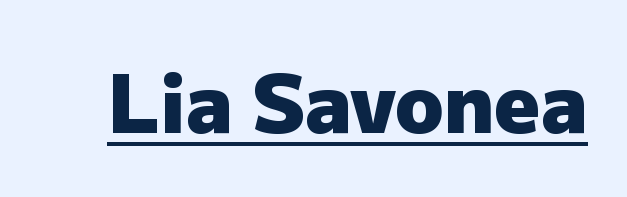
The image shows 80 px heavy sans-serif type, upright; set normal letter spacing, underlined; low stroke contrast and a medium x-height.
